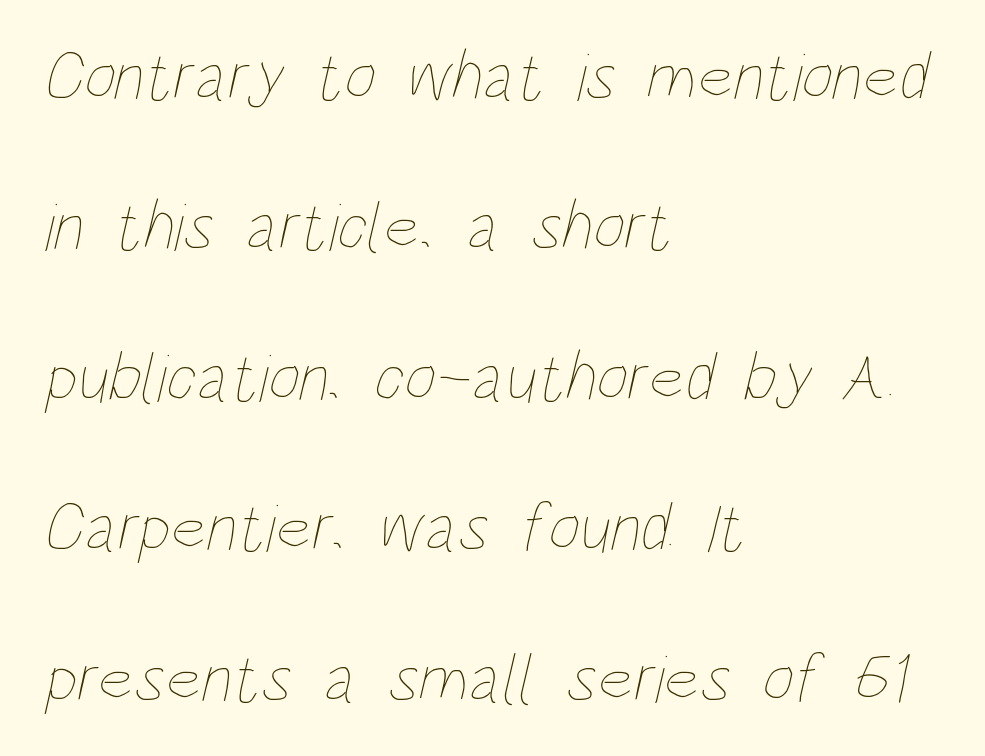
{"bold": "no", "weight": "thin", "width": "condensed", "stroke_contrast": "low", "x_height": "large", "monospaced": "no", "underline": "no", "align": "left", "line_spacing": "loose", "line_spacing_ratio": 2.18, "letter_spacing": "normal", "letter_spacing_em": 0.0, "glyph_px": 69}
